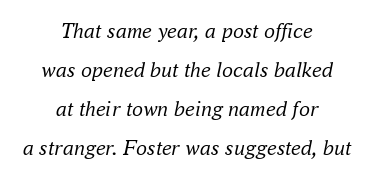
Q: Is the text bold? A: No.
Q: Is the text italic (slanted)? A: Yes, it leans right by about 16 degrees.
Q: Is the text underlined? A: No.
Q: How is the paragraph aligned? A: Centered.
Q: Is the spacing between letters normal or unusually wide? A: Normal.
